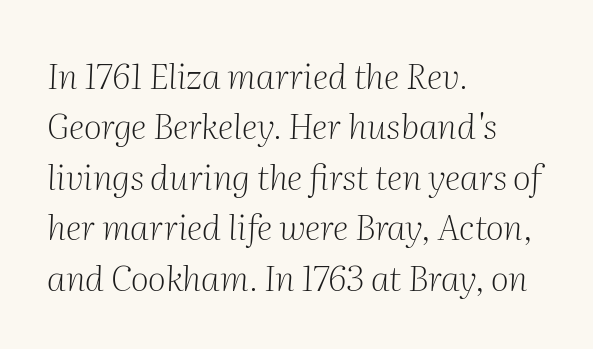
{"serif": "yes", "italic": "yes", "lean": "right", "slant_degrees": 2, "bold": "no", "weight": "light", "width": "normal", "stroke_contrast": "medium", "x_height": "medium", "monospaced": "no", "underline": "no", "align": "left", "line_spacing": "normal", "line_spacing_ratio": 1.44, "letter_spacing": "normal", "letter_spacing_em": 0.0, "glyph_px": 35}
